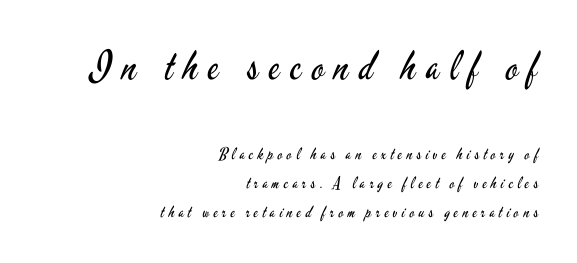
The image shows 40 px regular-weight, condensed sans-serif type; set right-aligned, line spacing 1.81x, unusually wide letter spacing (+0.27 em), not underlined; the first (top) block is 2.5x larger; low stroke contrast and a small x-height.
